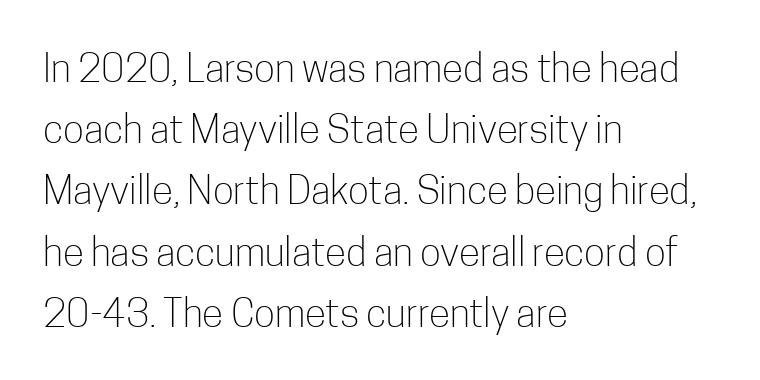
The font's upright variant was chosen for this text. Does extra space separate the letters? No, they use regular spacing. This sample is left-justified, so line endings fall wherever the words run out. No letter is thick-stroked: the sample isn't bold. This sample keeps an unexceptional amount of space between lines. Varying glyph widths throughout — classic text-font behaviour.
